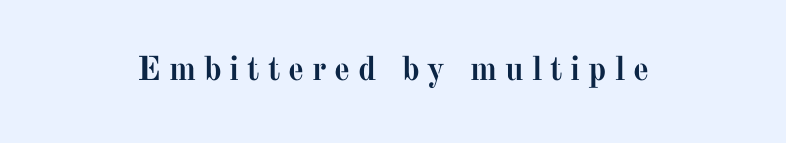
Short note: letters widely spaced. Style check: upright. Only glyphs here, with clear space below each row. Old-style or modern, the face here clearly has serifs.
